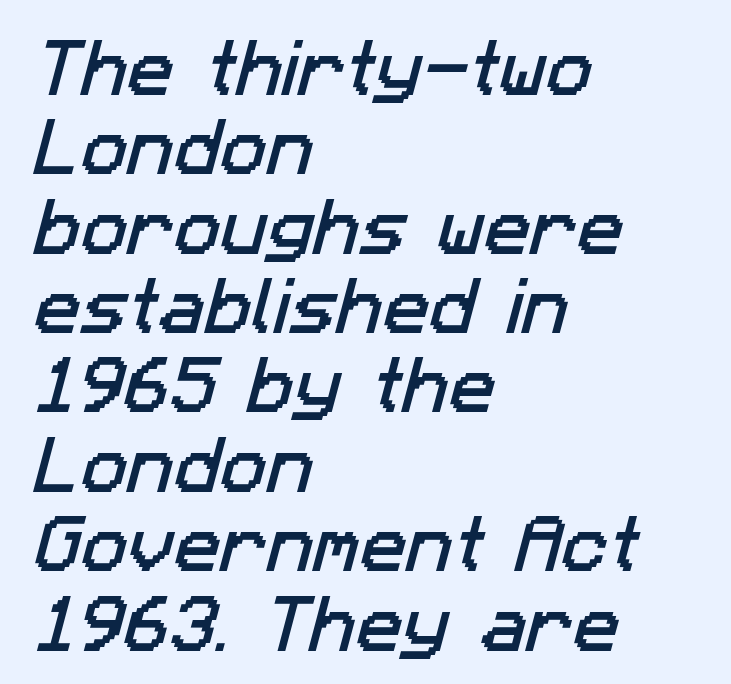
The image shows 62 px sans-serif type; set left-aligned, normal line spacing (1.28x), normal letter spacing, not underlined; low stroke contrast and a medium x-height.
